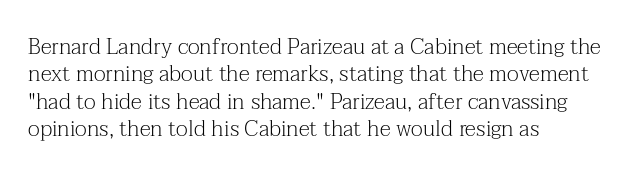
Q: Is the text bold? A: No.
Q: Is the text italic (slanted)? A: No, it is upright.
Q: Is the text underlined? A: No.
Q: How is the paragraph aligned? A: Left-aligned.
Q: Is the spacing between letters normal or unusually wide? A: Normal.
Q: Is the spacing between lines tight, normal or loose? A: Normal.
